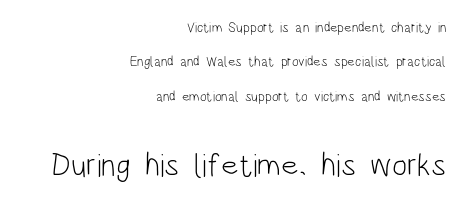
Check where the strokes stop: nothing finishes them off — pure sans. The lettering stays uniformly vertical, giving the passage a roman look. Whoever set this chose breathing room over compactness in the vertical rhythm. Nothing heavy about these letters — not bold at all. Look at the glyph heights: the lower group is clearly the bigger setting. Words float on clear page, feet unadorned.
